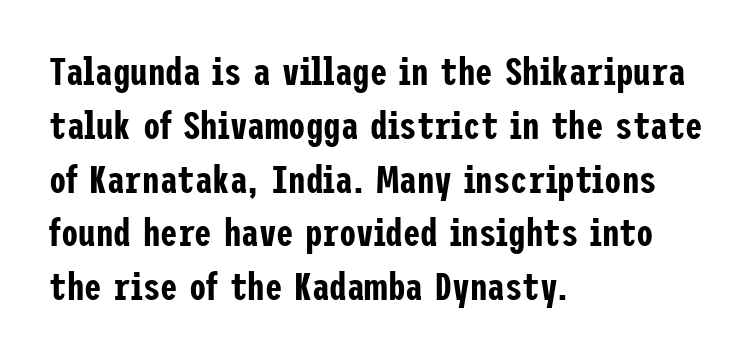
The image shows 39 px condensed sans-serif type, upright; set left-aligned, normal line spacing (1.38x), normal letter spacing, not underlined; low stroke contrast and a medium x-height.
